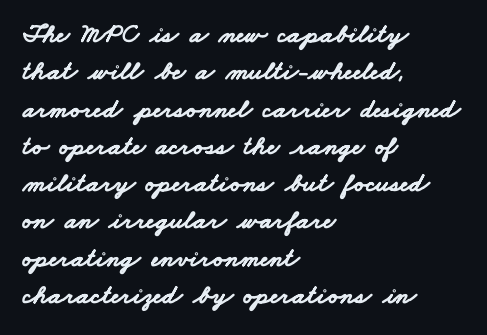
Is there much room between lines? A standard amount, neither cramped nor airy. Tracking value appears to be zero — textbook default spacing. No word sits above an underline. The setting favours the left margin, as ordinary paragraphs usually do. The rendering uses a bold face; every stroke is thick and dark.
